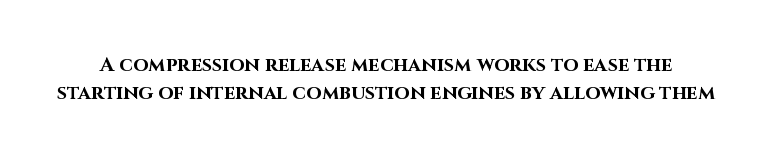
{"italic": "no", "bold": "yes", "underline": "no", "line_spacing": "normal", "line_spacing_ratio": 1.4, "letter_spacing": "normal", "letter_spacing_em": 0.0, "glyph_px": 20}
